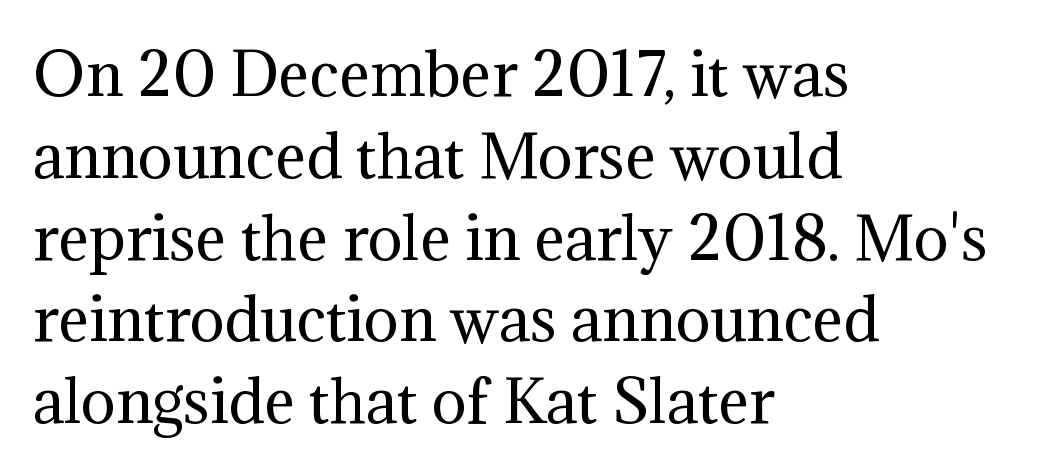
The font's upright variant was chosen for this text. The font is comparable to plain body text, perhaps lighter. The face used here is proportionally spaced, like ordinary book or web type. The foot of each line stays bare and open. Note: serifs present on the glyphs.
